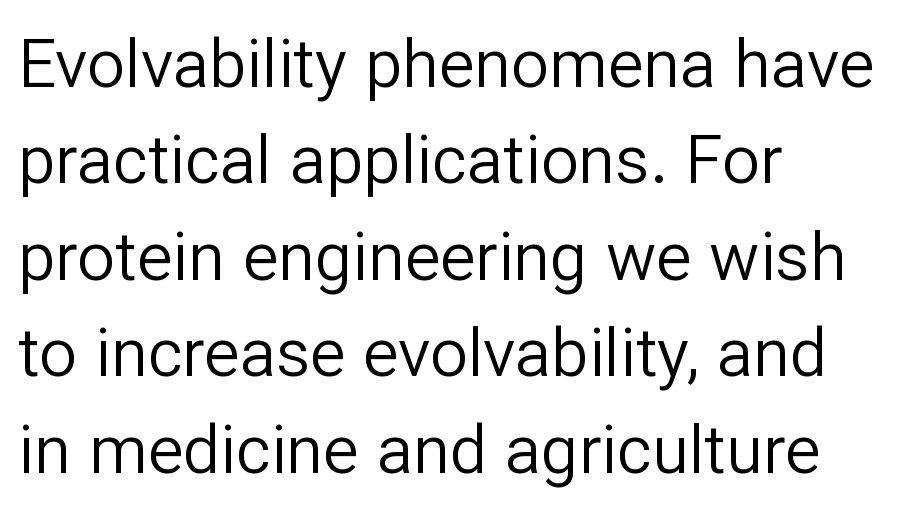
Q: Is the text bold? A: No.
Q: Is the text italic (slanted)? A: No, it is upright.
Q: Is the typeface a serif or a sans-serif typeface? A: Sans-serif.
Q: Is the text underlined? A: No.
Q: How is the paragraph aligned? A: Left-aligned.
Q: Is the spacing between letters normal or unusually wide? A: Normal.
Q: Is the spacing between lines tight, normal or loose? A: Normal.
Q: Width (condensed, normal, or wide)? A: Normal.
Q: Stroke contrast? A: Low.
Q: x-height? A: Medium.
Q: Monospaced? A: No.
